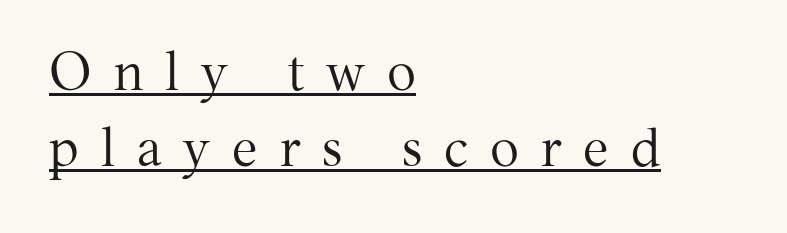
Look at the tracking — it's clearly loosened, letters drifting apart. This rendering employs a face with finishing strokes, i.e., a serif. This is underlined copy, the kind a proofreader might mark for attention. Posture: straight, roman, zero tilt. The vertical gap from one line to the next is medium.
